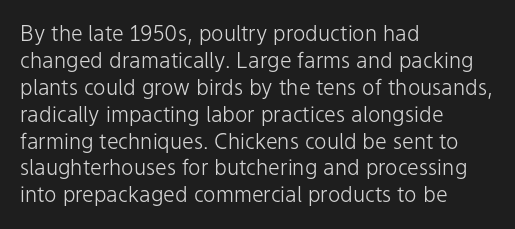
Q: Is the text bold? A: No.
Q: Is the text italic (slanted)? A: No, it is upright.
Q: Is the text underlined? A: No.
Q: How is the paragraph aligned? A: Left-aligned.
Q: Is the spacing between letters normal or unusually wide? A: Normal.
Q: Is the spacing between lines tight, normal or loose? A: Normal.
